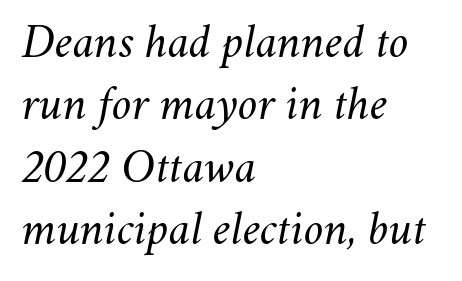
{"italic": "yes", "lean": "right", "slant_degrees": 11, "bold": "no", "weight": "regular", "width": "normal", "stroke_contrast": "medium", "x_height": "small", "monospaced": "no", "underline": "no", "align": "left", "line_spacing": "normal", "line_spacing_ratio": 1.3, "letter_spacing": "normal", "letter_spacing_em": 0.0, "glyph_px": 48}
